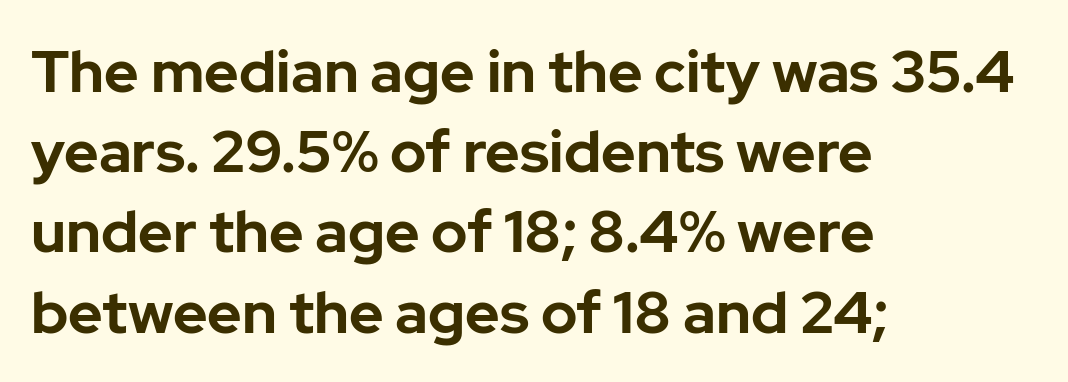
{"serif": "no", "italic": "no", "bold": "yes", "weight": "bold", "width": "normal", "stroke_contrast": "low", "x_height": "medium", "monospaced": "no", "underline": "no", "align": "left", "line_spacing": "normal", "line_spacing_ratio": 1.36, "letter_spacing": "normal", "letter_spacing_em": 0.0, "glyph_px": 59}
